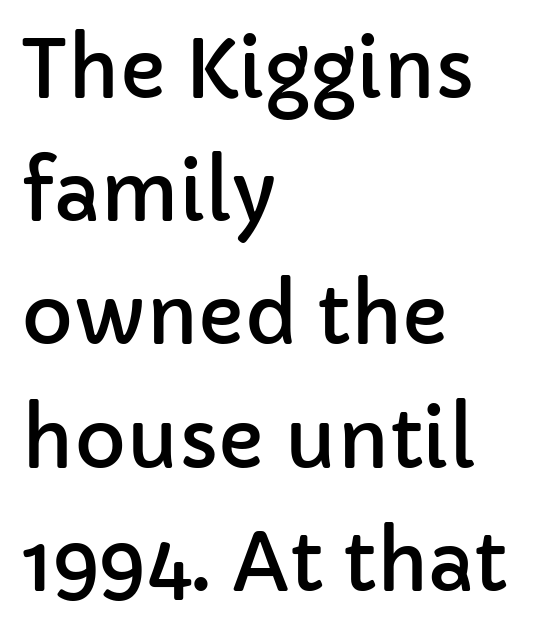
The image shows 79 px sans-serif type, upright; set left-aligned, normal line spacing (1.56x), normal letter spacing, not underlined; low stroke contrast and a medium x-height.
